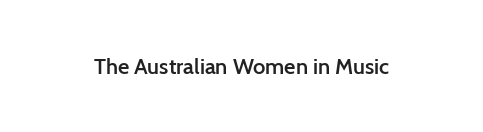
Q: Is the text bold? A: Semi-bold.
Q: Is the text italic (slanted)? A: No, it is upright.
Q: Is the text underlined? A: No.
Q: Is the spacing between letters normal or unusually wide? A: Normal.
